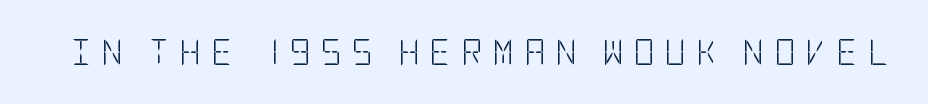
{"italic": "no", "bold": "no", "underline": "no", "letter_spacing": "wide", "letter_spacing_em": 0.39, "glyph_px": 26}
